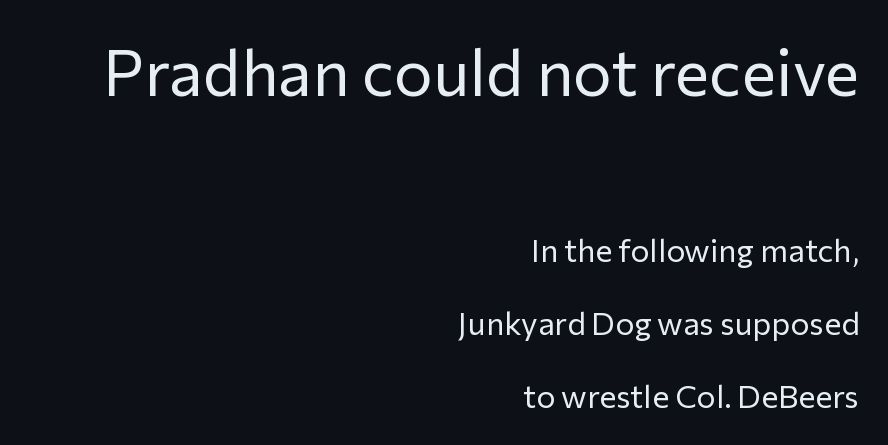
Q: Is the text bold? A: No.
Q: Is the text italic (slanted)? A: No, it is upright.
Q: Is the typeface a serif or a sans-serif typeface? A: Sans-serif.
Q: Is the text underlined? A: No.
Q: How is the paragraph aligned? A: Right-aligned.
Q: Is the spacing between letters normal or unusually wide? A: Normal.
Q: Is the spacing between lines tight, normal or loose? A: Loose.
Q: Which block of text is set in a larger size, the first (top) or the second (bottom)? A: The first (top) one.
Q: Width (condensed, normal, or wide)? A: Normal.
Q: Stroke contrast? A: Low.
Q: x-height? A: Medium.
Q: Monospaced? A: No.
